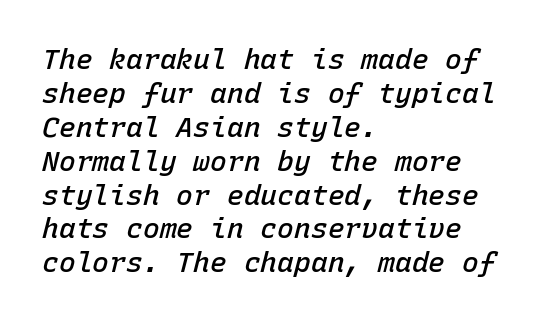
The image shows 28 px semibold type, italic (leaning right), monospaced; set left-aligned, line spacing 1.21x, normal letter spacing, not underlined; low stroke contrast and a medium x-height.
